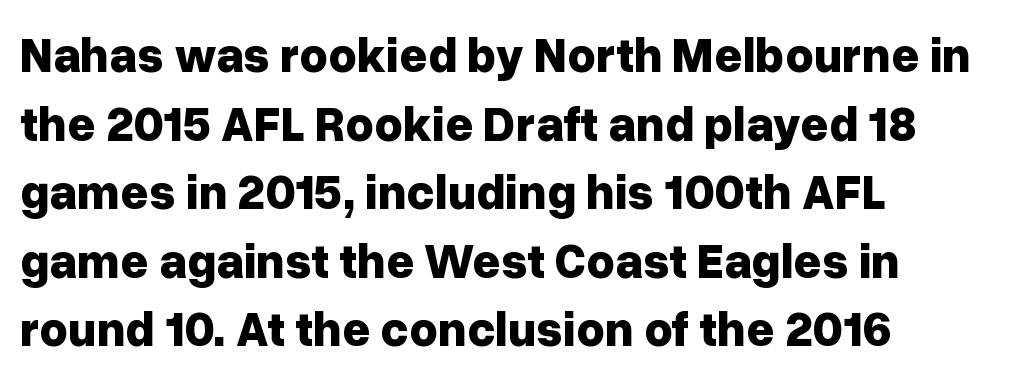
{"serif": "no", "italic": "no", "bold": "yes", "weight": "bold", "width": "normal", "stroke_contrast": "low", "x_height": "medium", "monospaced": "no", "underline": "no", "align": "left", "line_spacing": "normal", "line_spacing_ratio": 1.4, "letter_spacing": "normal", "letter_spacing_em": 0.0, "glyph_px": 49}
